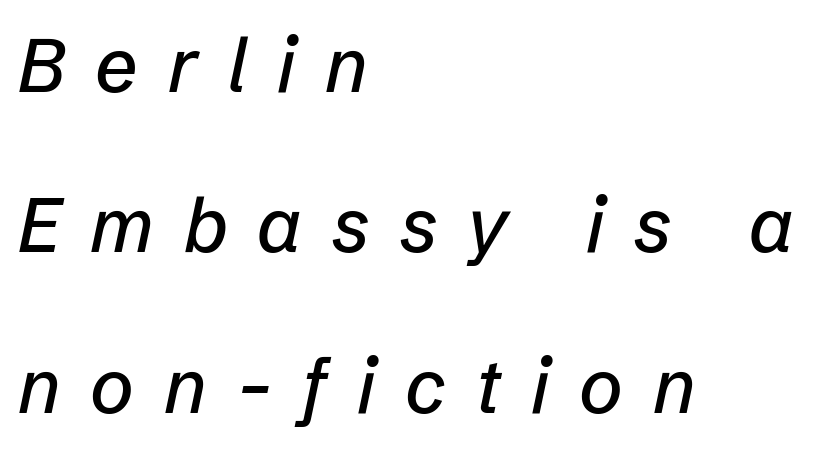
The image shows 75 px text type, italic (leaning right); set left-aligned, loose line spacing (2.14x), unusually wide letter spacing (+0.4 em), not underlined; low stroke contrast and a medium x-height.
